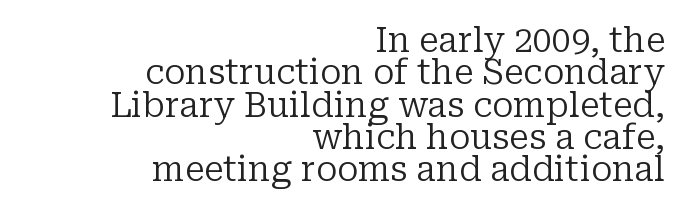
Varying glyph widths throughout — classic text-font behaviour. Posture: upright roman. A clean baseline with only descenders dipping below it. Stem width sits at or under what a default text font uses. These lines stack with their right ends in a neat column.
